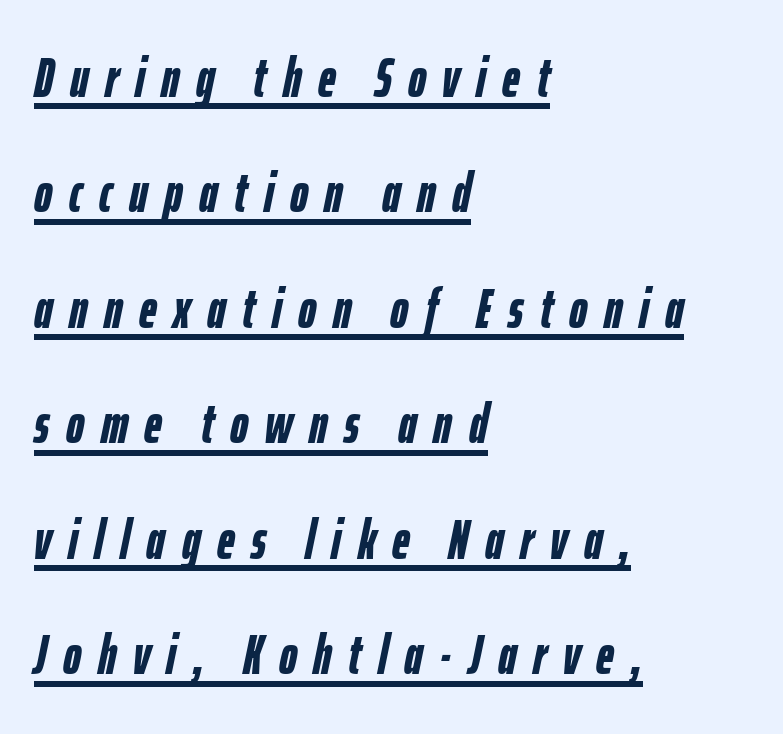
The image shows 55 px semibold, condensed type, italic (leaning right); set left-aligned, loose line spacing (2.1x), unusually wide letter spacing (+0.3 em), underlined; low stroke contrast and a medium x-height.
